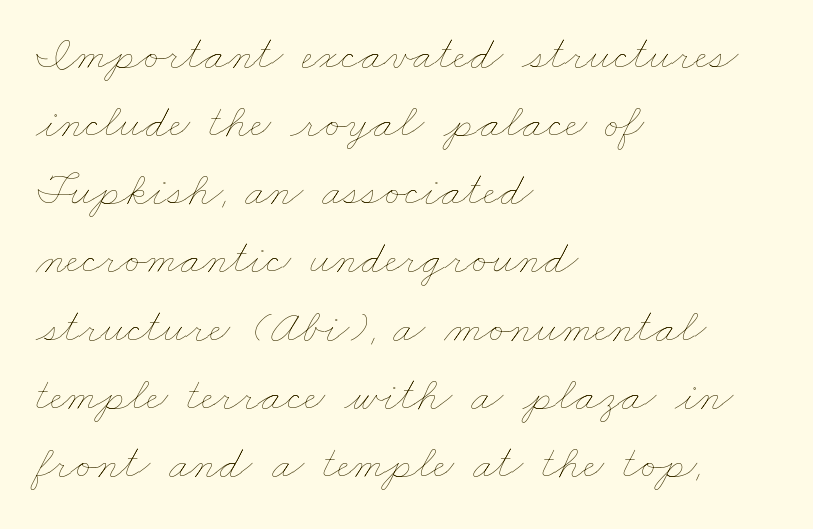
The image shows 47 px thin, wide type; set left-aligned, normal line spacing (1.45x), normal letter spacing, not underlined; low stroke contrast and a small x-height.
